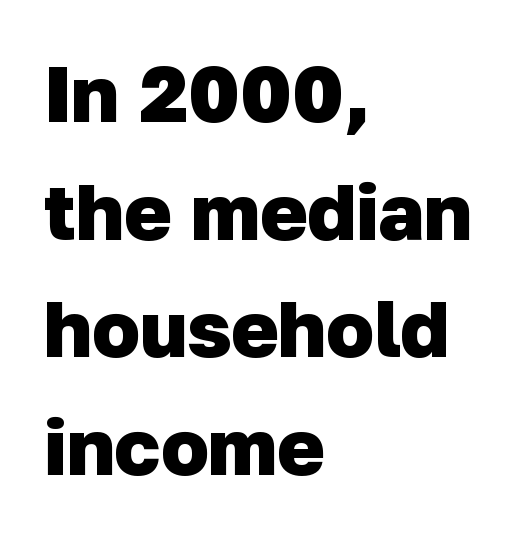
{"serif": "no", "bold": "yes", "weight": "heavy", "width": "normal", "stroke_contrast": "low", "x_height": "medium", "monospaced": "no", "underline": "no", "align": "left", "line_spacing": "normal", "line_spacing_ratio": 1.49, "letter_spacing": "normal", "letter_spacing_em": 0.0, "glyph_px": 79}
